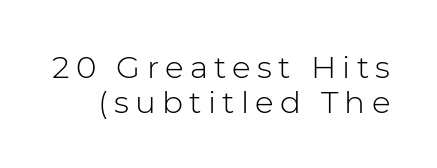
The image shows 31 px light sans-serif type, upright; set tight line spacing (1.12x), unusually wide letter spacing (+0.2 em), not underlined; low stroke contrast and a medium x-height.
